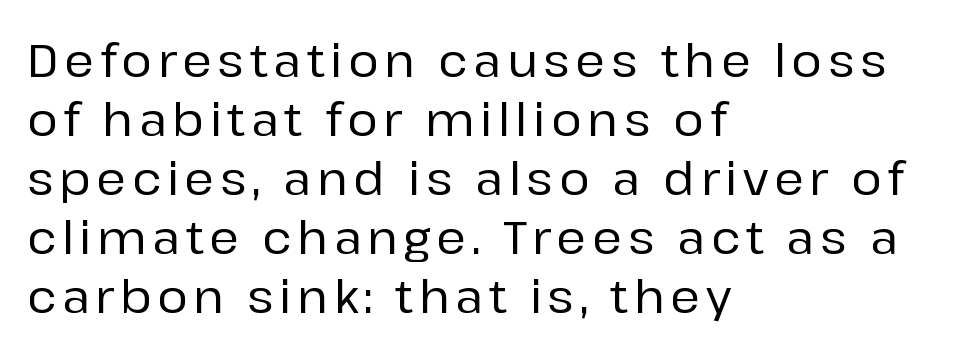
Only glyphs here, with clear space below each row. Posture: vertical. This sample is left-justified, so line endings fall wherever the words run out. Successive baselines arrive at the customary interval. Classification — sans serif.
